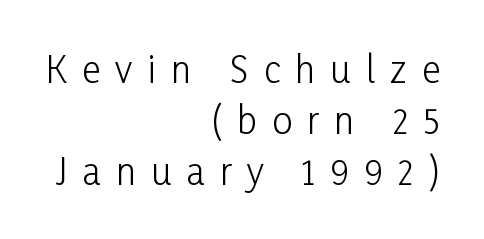
The type sits square on the baseline with zero lean. The lines in this sample share a right terminus and differ only in where they begin. Reading down the column, the eye jumps a familiar distance to each next line. The rendering inserts visible extra space after every character. Descender tails drop into unmarked territory.
